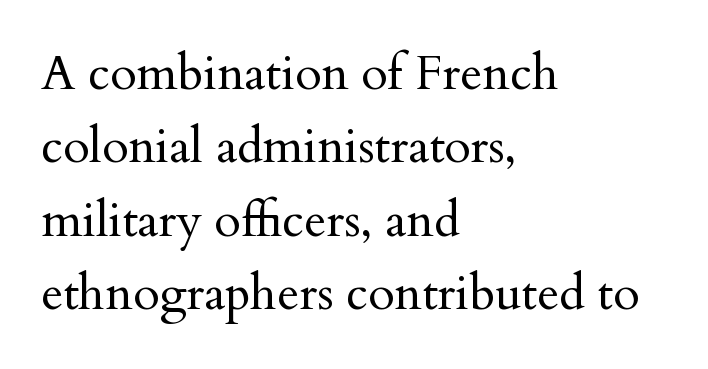
The image shows 48 px regular-weight serif type, upright; set left-aligned, normal line spacing (1.53x), normal letter spacing, not underlined; medium stroke contrast and a small x-height.
